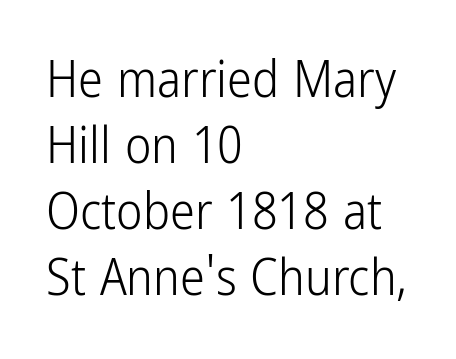
{"serif": "no", "italic": "no", "bold": "no", "weight": "light", "width": "condensed", "stroke_contrast": "low", "x_height": "medium", "monospaced": "no", "underline": "no", "align": "left", "line_spacing": "normal", "line_spacing_ratio": 1.32, "letter_spacing": "normal", "letter_spacing_em": 0.0, "glyph_px": 50}
